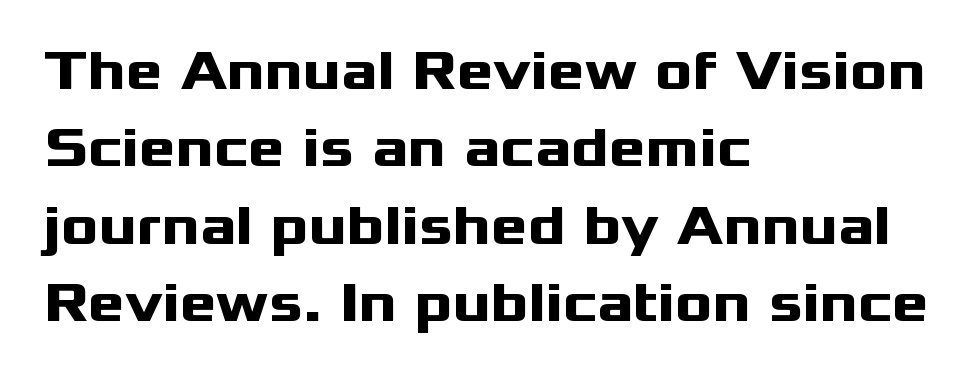
The space beneath each line is pristine and unruled. Think of a printed novel: that variable character pitch is what you see here. Stroke thickness is high; the sample reads as a true bold. The lines in this sample share a left origin and differ only in where they stop.
